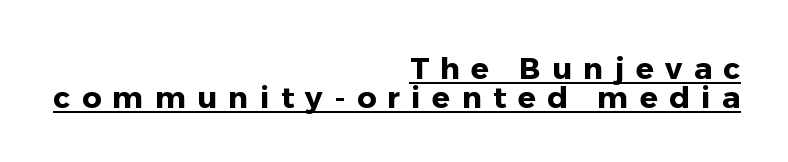
The image shows 30 px heavy sans-serif type, upright; set right-aligned, tight line spacing (0.96x), unusually wide letter spacing (+0.38 em), underlined; low stroke contrast and a medium x-height.
